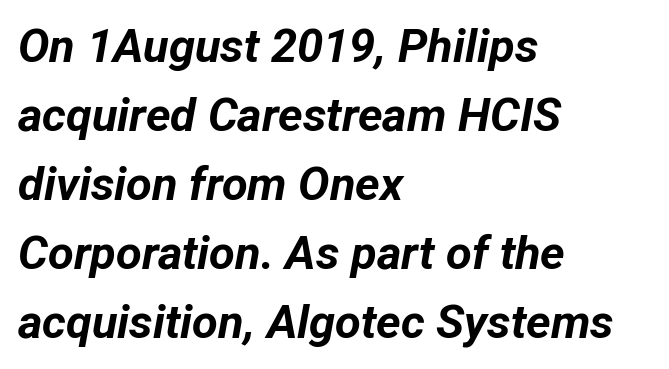
The image shows 47 px bold type, italic (leaning right); set left-aligned, normal line spacing (1.47x), normal letter spacing, not underlined; low stroke contrast and a medium x-height.
